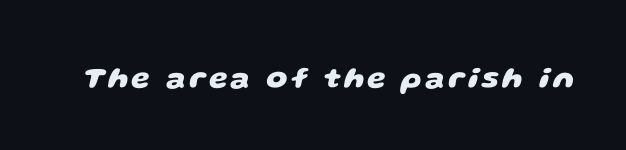
The image shows 30 px heavy, wide sans-serif type; set not underlined; low stroke contrast and a large x-height.
